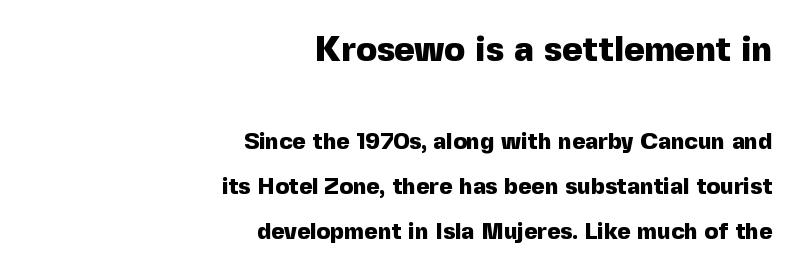
Q: Is the text bold? A: Yes.
Q: Is the text italic (slanted)? A: No, it is upright.
Q: Is the typeface a serif or a sans-serif typeface? A: Sans-serif.
Q: Is the text underlined? A: No.
Q: How is the paragraph aligned? A: Right-aligned.
Q: Is the spacing between letters normal or unusually wide? A: Normal.
Q: Is the spacing between lines tight, normal or loose? A: Loose.
Q: Which block of text is set in a larger size, the first (top) or the second (bottom)? A: The first (top) one.
Q: Width (condensed, normal, or wide)? A: Normal.
Q: x-height? A: Medium.
Q: Monospaced? A: No.
